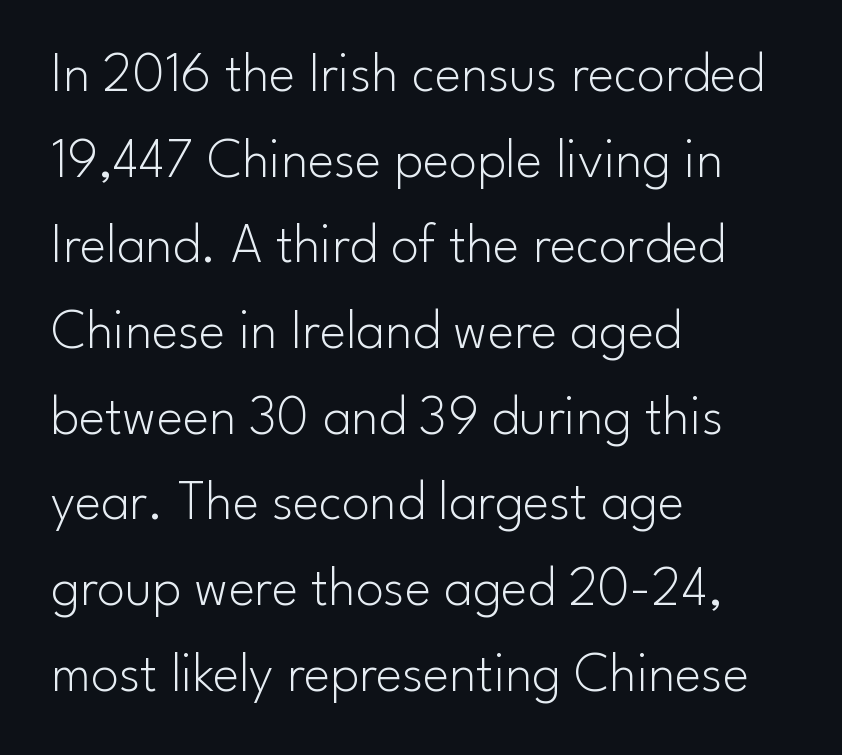
The image shows 56 px light sans-serif type, upright; set left-aligned, normal line spacing (1.53x), normal letter spacing, not underlined; low stroke contrast and a small x-height.
